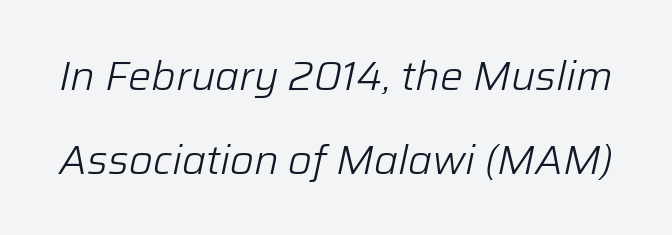
The image shows 41 px light type, italic (leaning right); set loose line spacing (2.04x), normal letter spacing, not underlined; low stroke contrast and a medium x-height.
